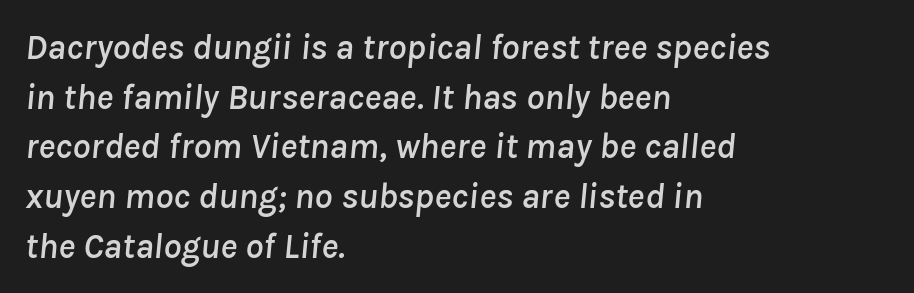
The image shows 36 px text type, italic (leaning right); set left-aligned, normal line spacing (1.38x), normal letter spacing, not underlined; low stroke contrast and a medium x-height.
